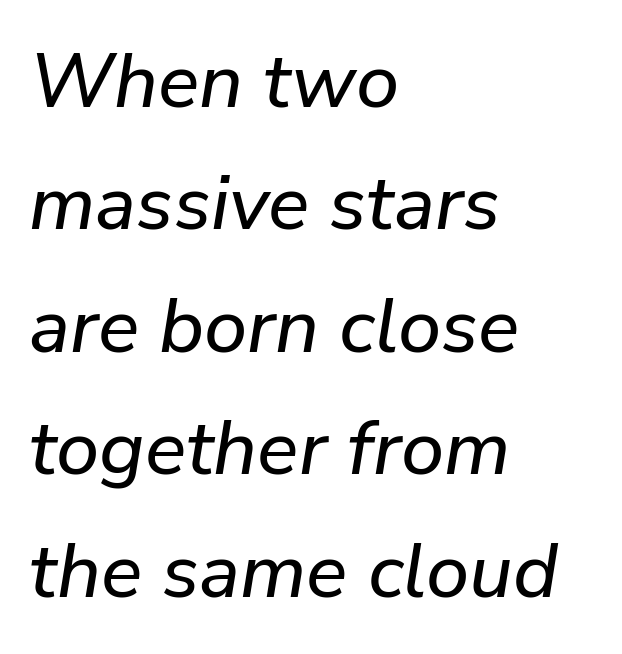
Horizontal bands of white between lines are of average thickness. Looks like regular typesetting: each glyph gets only the width it needs. Just letters on the line, the space beneath them empty. The passage shown has conventional tracking throughout. The ragged edge is on the right, which tells us the setting is flush left. The letters are slanted; this is an italic face.
